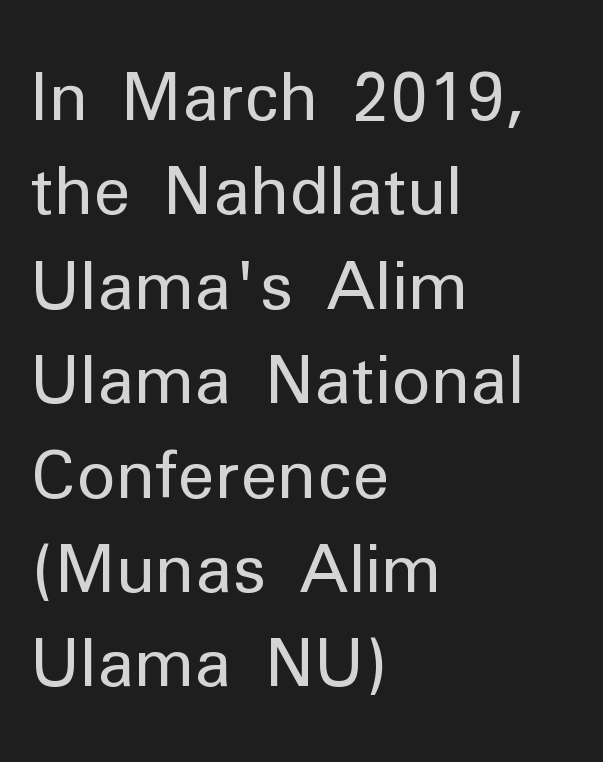
The image shows 66 px regular-weight sans-serif type, upright; set left-aligned, normal line spacing (1.43x), normal letter spacing, not underlined; low stroke contrast and a medium x-height.
